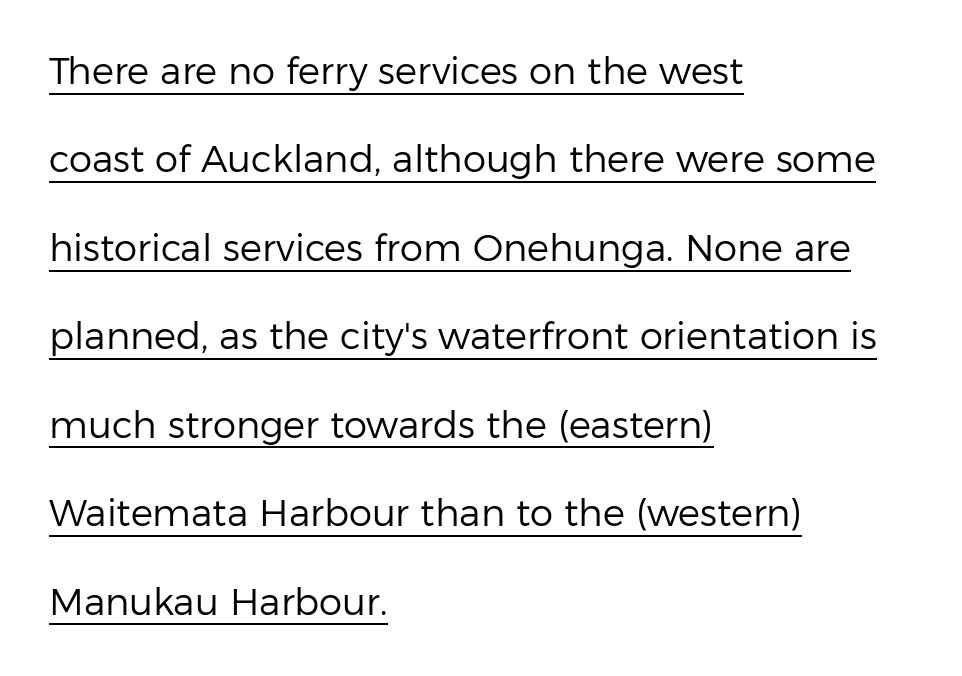
The image shows 37 px regular-weight sans-serif type, upright; set left-aligned, loose line spacing (2.39x), normal letter spacing, underlined; low stroke contrast and a medium x-height.
